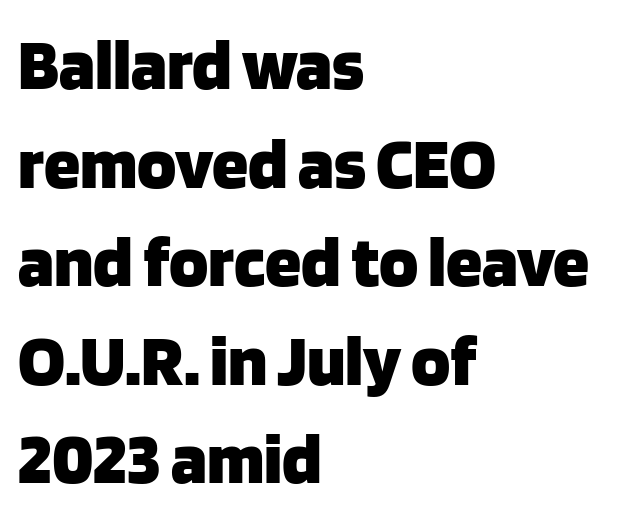
{"serif": "no", "italic": "no", "bold": "yes", "weight": "heavy", "width": "normal", "stroke_contrast": "low", "x_height": "large", "monospaced": "no", "underline": "no", "align": "left", "line_spacing": "normal", "line_spacing_ratio": 1.35, "letter_spacing": "normal", "letter_spacing_em": 0.0, "glyph_px": 73}
